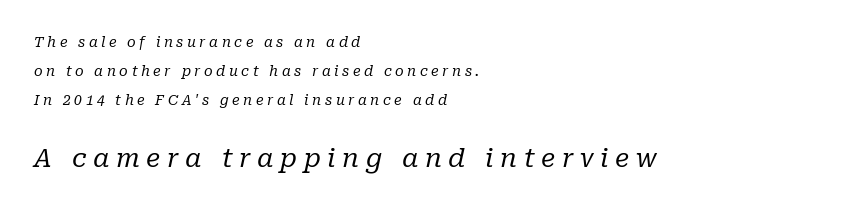
The image shows 26 px text type, italic (leaning right); set left-aligned, loose line spacing (2.08x), unusually wide letter spacing (+0.25 em), not underlined; the second (bottom) block is 1.86x larger.
